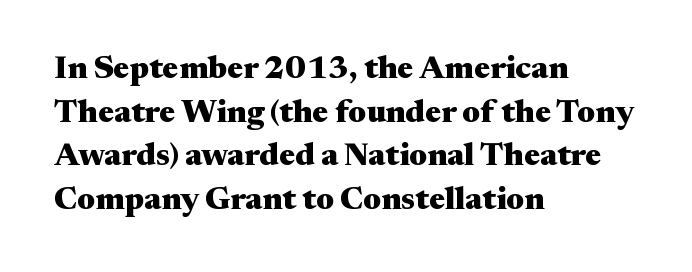
If you measured baseline to baseline, you'd find a middling distance. Typeset ragged right — the left edge is the straight one. Descender tails drop into unmarked territory. The gaps between neighbouring characters are ordinary and unremarkable. Notice how thick the strokes are: this is what a full bold looks like.
